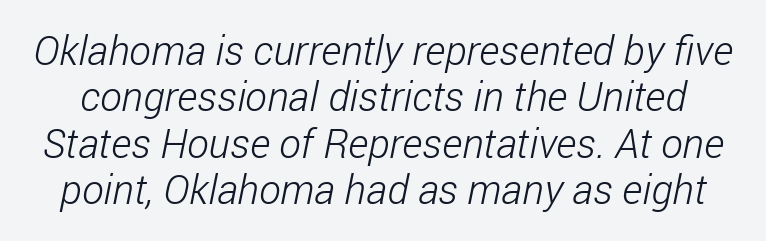
{"serif": "no", "bold": "no", "weight": "light", "width": "condensed", "stroke_contrast": "low", "x_height": "medium", "monospaced": "no", "underline": "no", "line_spacing": "tight", "line_spacing_ratio": 1.13, "letter_spacing": "normal", "letter_spacing_em": 0.0, "glyph_px": 41}
